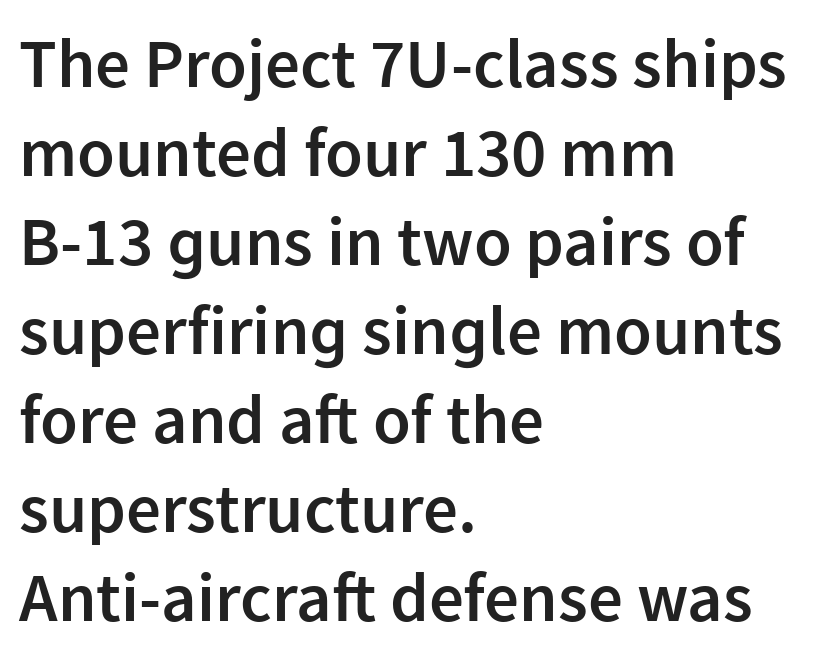
Q: Is the text bold? A: Semi-bold.
Q: Is the text italic (slanted)? A: No, it is upright.
Q: Is the typeface a serif or a sans-serif typeface? A: Sans-serif.
Q: Is the text underlined? A: No.
Q: How is the paragraph aligned? A: Left-aligned.
Q: Is the spacing between letters normal or unusually wide? A: Normal.
Q: Is the spacing between lines tight, normal or loose? A: Normal.
Q: Width (condensed, normal, or wide)? A: Normal.
Q: Stroke contrast? A: Low.
Q: x-height? A: Medium.
Q: Monospaced? A: No.
